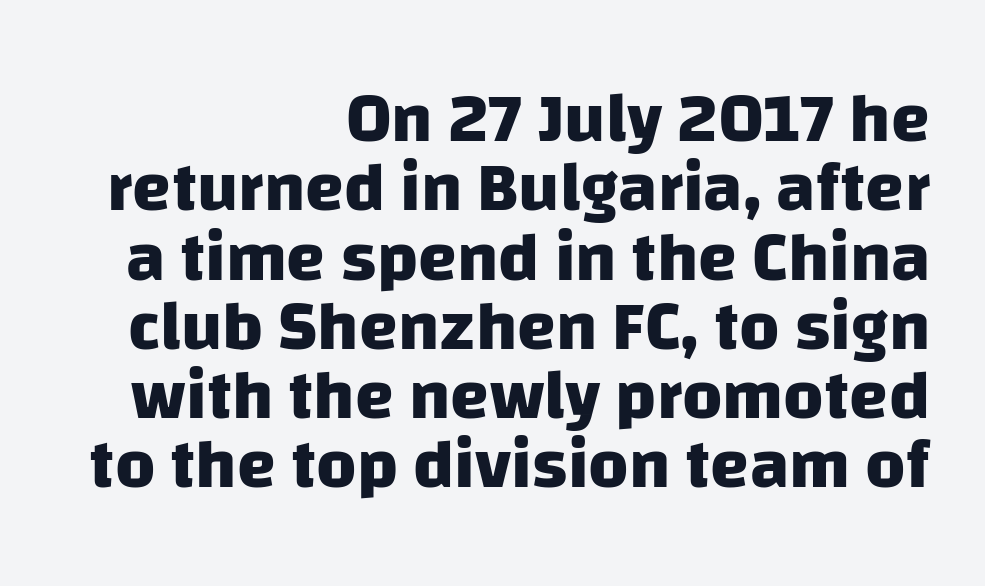
{"serif": "no", "bold": "yes", "weight": "heavy", "width": "normal", "stroke_contrast": "low", "x_height": "large", "monospaced": "no", "underline": "no", "align": "right", "line_spacing": "tight", "line_spacing_ratio": 0.99, "letter_spacing": "normal", "letter_spacing_em": 0.0, "glyph_px": 70}
